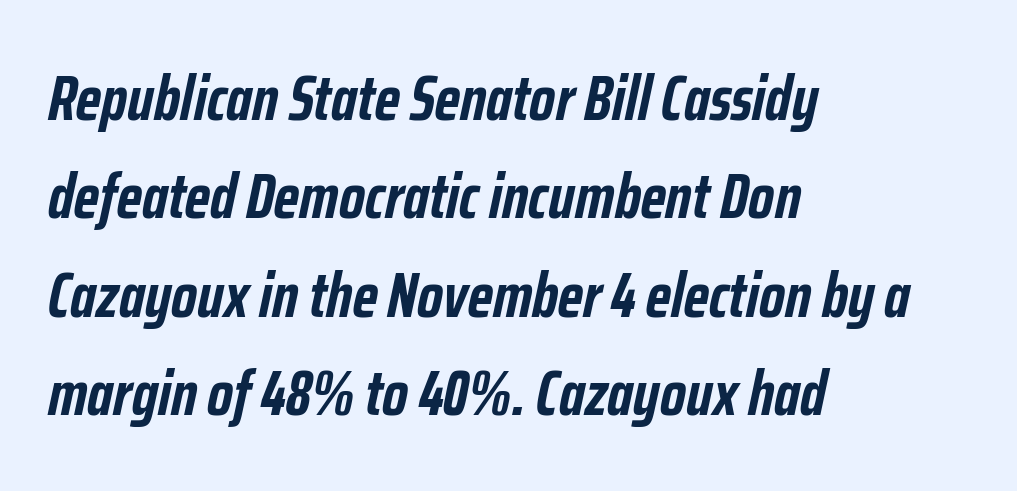
The image shows 63 px semibold, condensed type, italic (leaning right); set left-aligned, normal line spacing (1.56x), normal letter spacing, not underlined; low stroke contrast and a medium x-height.
